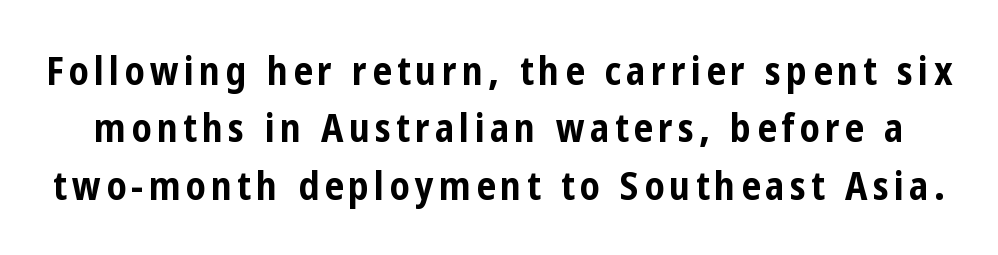
Glance below the letters and you will spot only blank space. These lines are composed in type without serifs. Thick stems and heavy bowls — unmistakably bold. Note the varied advance widths — an 'i' is clearly narrower than an 'm'.
